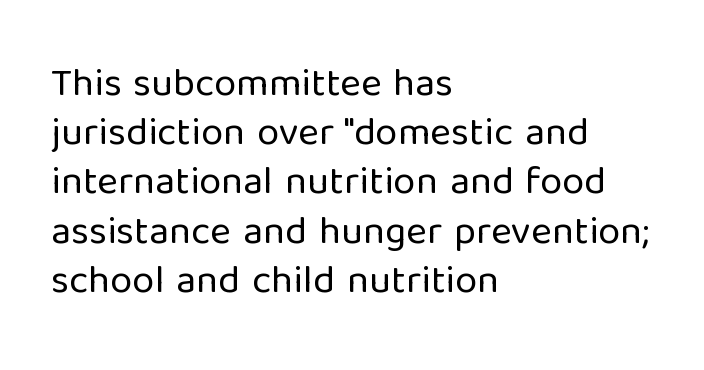
The image shows 40 px regular-weight sans-serif type, upright; set left-aligned, line spacing 1.23x, normal letter spacing, not underlined; low stroke contrast and a medium x-height.
